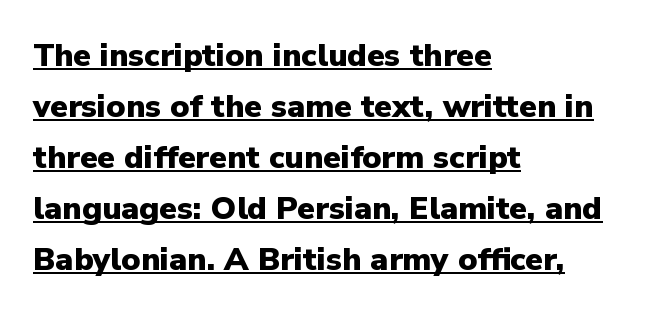
{"serif": "no", "italic": "no", "bold": "yes", "weight": "heavy", "width": "normal", "stroke_contrast": "low", "x_height": "medium", "monospaced": "no", "underline": "yes", "align": "left", "line_spacing": "normal", "line_spacing_ratio": 1.59, "letter_spacing": "normal", "letter_spacing_em": 0.0, "glyph_px": 32}
